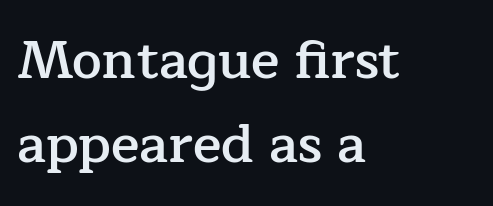
Rendered with straight, roman letterforms. In CSS terms this would be text-align: left. The passage shown is not underscored anywhere. You can tell from the footed stems that serif type was used. Is this a fixed-width face? No — the glyphs have proportional, varying widths. Students, note that the glyphs here touch the page at normal intervals.
